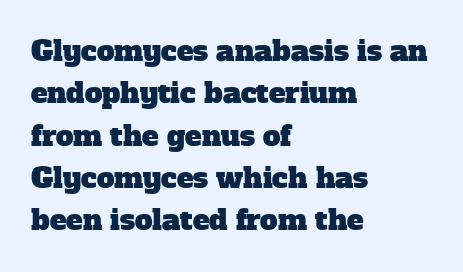
Q: Is the typeface a serif or a sans-serif typeface? A: Serif.
Q: Is the text underlined? A: No.
Q: How is the paragraph aligned? A: Left-aligned.
Q: Is the spacing between letters normal or unusually wide? A: Normal.
Q: Is the spacing between lines tight, normal or loose? A: Normal.
Q: Width (condensed, normal, or wide)? A: Normal.
Q: Stroke contrast? A: Low.
Q: x-height? A: Medium.
Q: Monospaced? A: No.
